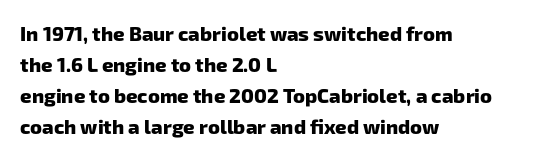
Q: Is the text bold? A: Yes.
Q: Is the text underlined? A: No.
Q: How is the paragraph aligned? A: Left-aligned.
Q: Is the spacing between letters normal or unusually wide? A: Normal.
Q: Is the spacing between lines tight, normal or loose? A: Normal.
